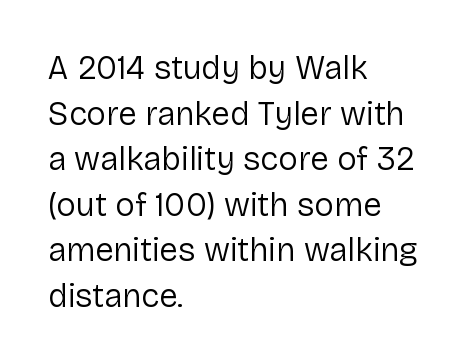
Observe the absence of serifs on each vertical stroke in this sample. These lines are rendered in a variable-pitch font. Rows of type keep a routine distance in the vertical direction. Stems here are at most as thick as an everyday book face. Every character sits straight up, as roman type does.
